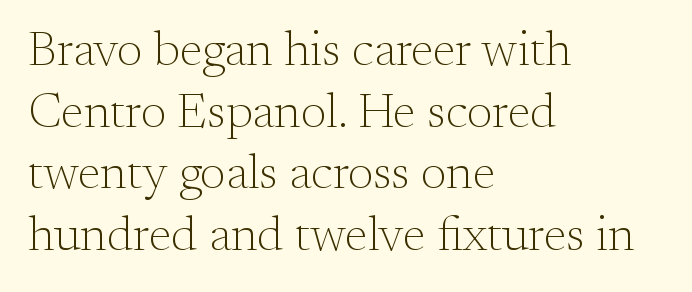
{"serif": "yes", "italic": "no", "bold": "no", "weight": "light", "width": "normal", "stroke_contrast": "medium", "x_height": "small", "monospaced": "no", "underline": "no", "align": "left", "line_spacing": "normal", "line_spacing_ratio": 1.26, "letter_spacing": "normal", "letter_spacing_em": 0.0, "glyph_px": 49}
